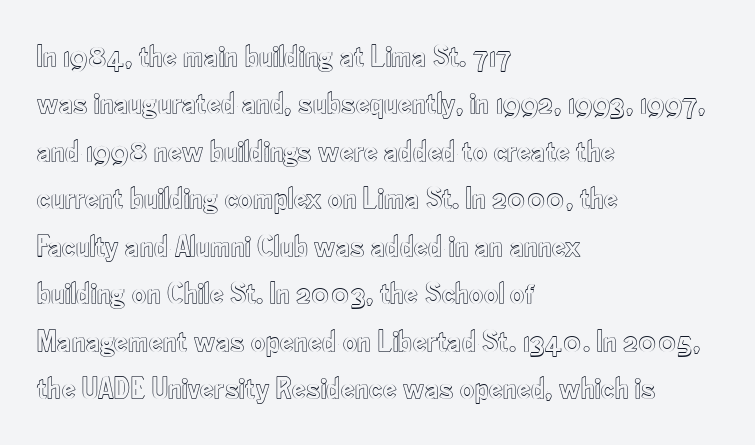
{"italic": "no", "width": "condensed", "x_height": "small", "monospaced": "no", "underline": "no", "align": "left", "line_spacing": "normal", "line_spacing_ratio": 1.53, "letter_spacing": "normal", "letter_spacing_em": 0.0, "glyph_px": 31}
